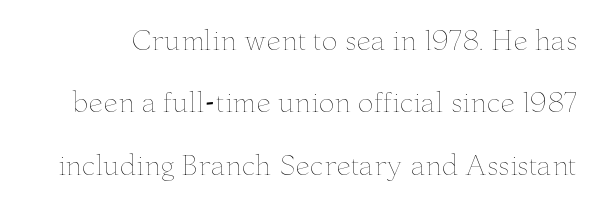
{"italic": "no", "bold": "no", "underline": "no", "line_spacing": "loose", "line_spacing_ratio": 2.4, "letter_spacing": "normal", "letter_spacing_em": 0.0, "glyph_px": 26}
